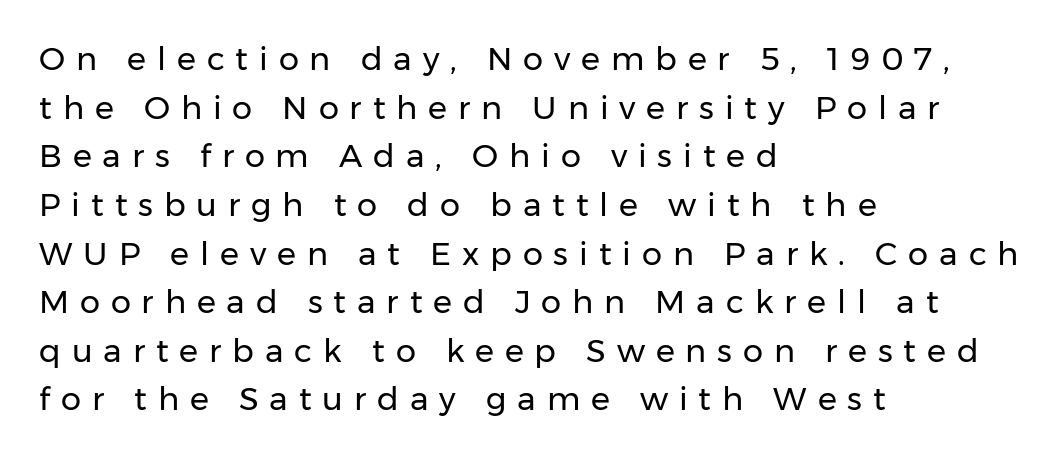
Q: Is the text bold? A: No.
Q: Is the text italic (slanted)? A: No, it is upright.
Q: Is the typeface a serif or a sans-serif typeface? A: Sans-serif.
Q: Is the text underlined? A: No.
Q: How is the paragraph aligned? A: Left-aligned.
Q: Is the spacing between letters normal or unusually wide? A: Unusually wide.
Q: Is the spacing between lines tight, normal or loose? A: Normal.
Q: Width (condensed, normal, or wide)? A: Normal.
Q: Stroke contrast? A: Low.
Q: x-height? A: Medium.
Q: Monospaced? A: No.
